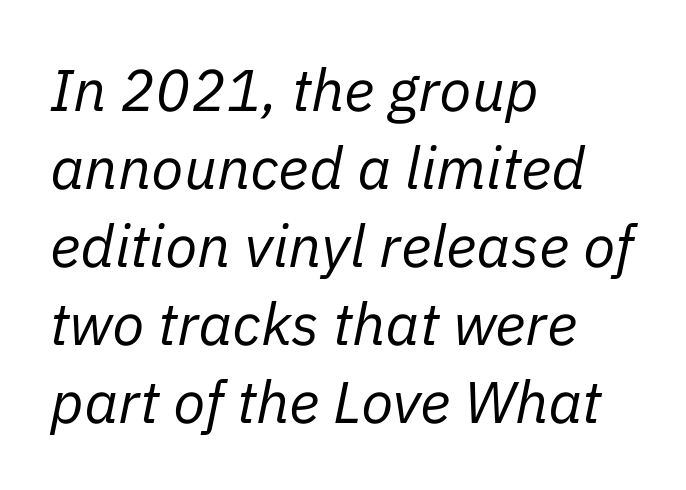
A typesetter would mark this as italic. The letters advance in unequal steps, a hallmark of proportional type. Is the letter spacing exaggerated? No — it looks like the ordinary default. Quick note: underline off.
